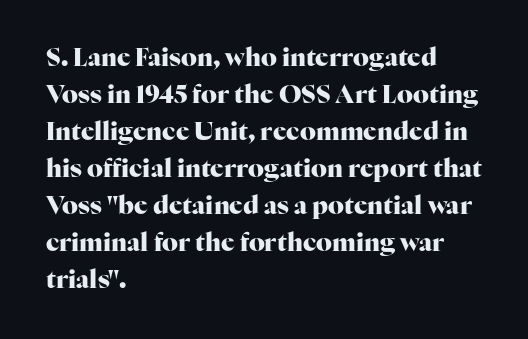
{"italic": "no", "bold": "yes", "underline": "no", "align": "left", "line_spacing": "normal", "line_spacing_ratio": 1.48, "letter_spacing": "normal", "letter_spacing_em": 0.0, "glyph_px": 25}
